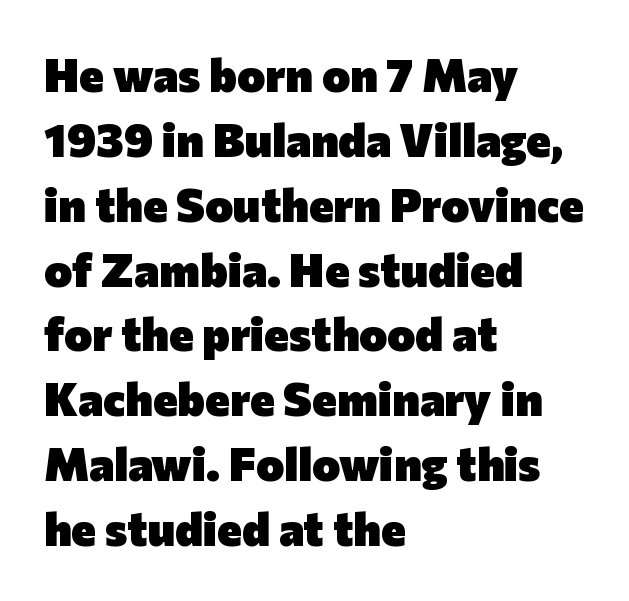
The image shows 47 px heavy sans-serif type, upright; set left-aligned, normal line spacing (1.38x), normal letter spacing, not underlined; low stroke contrast and a medium x-height.
